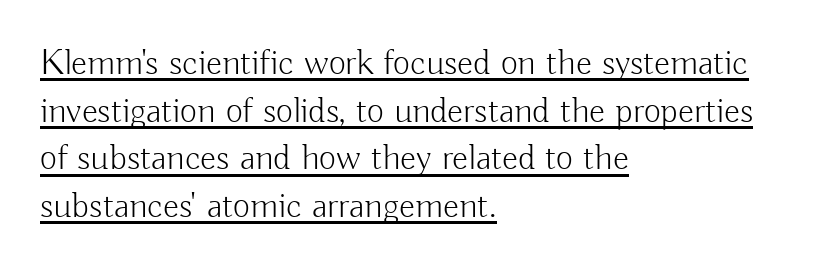
{"serif": "no", "italic": "no", "bold": "no", "weight": "light", "width": "normal", "stroke_contrast": "low", "x_height": "small", "monospaced": "no", "underline": "yes", "align": "left", "line_spacing": "normal", "line_spacing_ratio": 1.29, "letter_spacing": "normal", "letter_spacing_em": 0.0, "glyph_px": 37}
